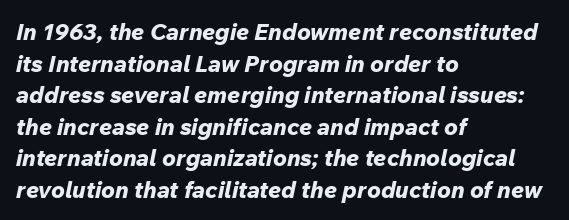
{"italic": "yes", "lean": "right", "slant_degrees": 12, "bold": "yes", "underline": "no", "align": "left", "line_spacing": "normal", "line_spacing_ratio": 1.37, "letter_spacing": "normal", "letter_spacing_em": 0.0, "glyph_px": 23}
